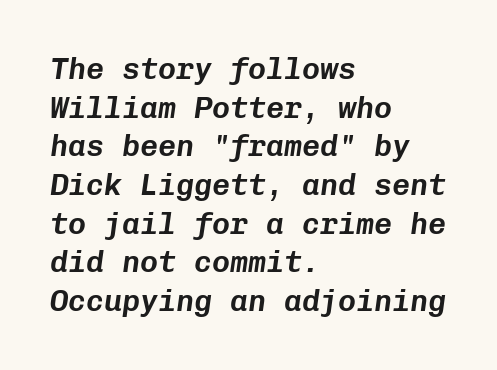
Q: Is the text italic (slanted)? A: Yes, it leans right by about 8 degrees.
Q: Is the text underlined? A: No.
Q: How is the paragraph aligned? A: Left-aligned.
Q: Is the spacing between letters normal or unusually wide? A: Normal.
Q: Is the spacing between lines tight, normal or loose? A: Normal.
Q: Width (condensed, normal, or wide)? A: Normal.
Q: Stroke contrast? A: Low.
Q: x-height? A: Medium.
Q: Monospaced? A: Yes.
